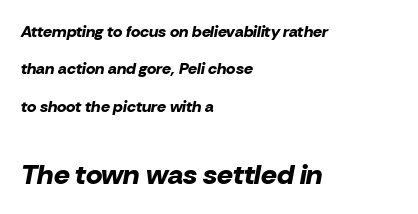
Strokes here are thick enough to call this a true bold. Does extra space separate the letters? No, they use regular spacing. Two sizes are in play, and the larger belongs to the second block. Notice how the passage keeps a crisp vertical edge on the left only. Compared with typical paragraphs, the rows here are farther apart.
